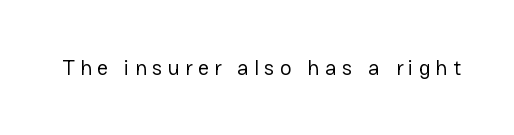
The image shows 22 px text type, upright; set unusually wide letter spacing (+0.23 em), not underlined.
